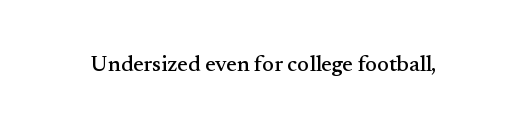
{"italic": "no", "underline": "no", "letter_spacing": "normal", "letter_spacing_em": 0.0, "glyph_px": 22}
